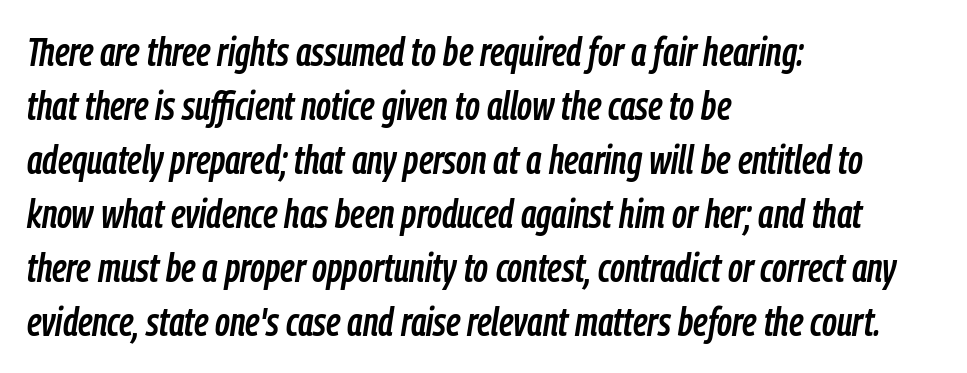
The image shows 40 px condensed type, italic (leaning right); set left-aligned, normal line spacing (1.35x), normal letter spacing, not underlined; low stroke contrast and a medium x-height.
